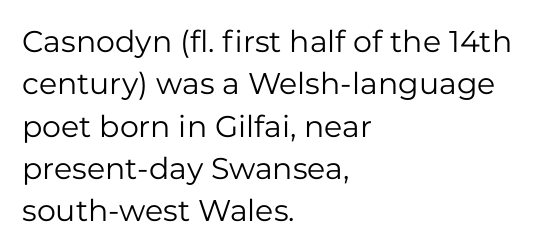
The image shows 30 px regular-weight sans-serif type, upright; set left-aligned, normal line spacing (1.41x), normal letter spacing, not underlined; low stroke contrast and a medium x-height.
